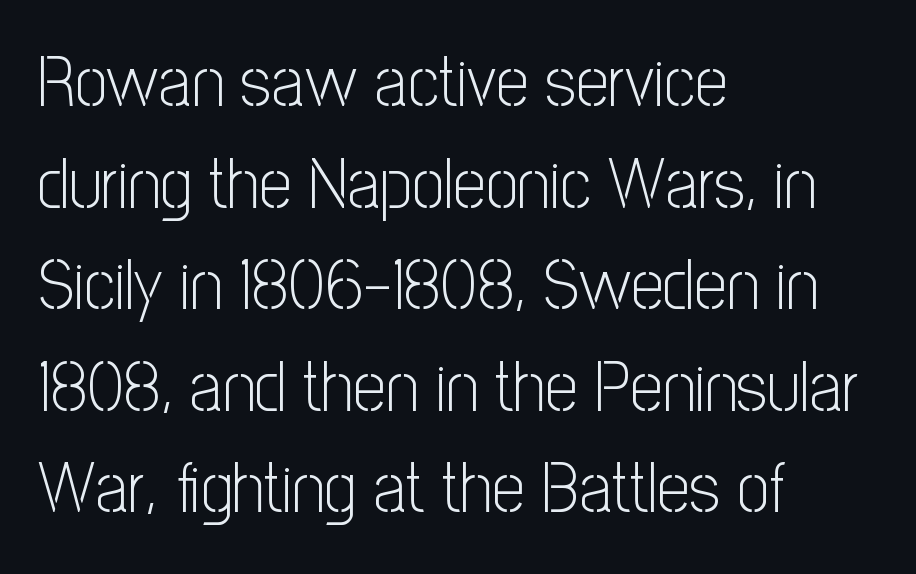
The image shows 72 px light, condensed sans-serif type, upright; set left-aligned, normal line spacing (1.41x), normal letter spacing, not underlined; low stroke contrast and a medium x-height.
